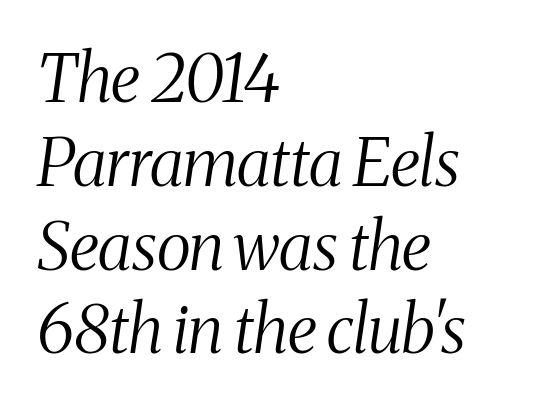
{"serif": "yes", "italic": "yes", "lean": "right", "slant_degrees": 8, "bold": "no", "weight": "light", "width": "condensed", "stroke_contrast": "medium", "x_height": "medium", "monospaced": "no", "underline": "no", "align": "left", "line_spacing": "normal", "line_spacing_ratio": 1.27, "letter_spacing": "normal", "letter_spacing_em": 0.0, "glyph_px": 66}
